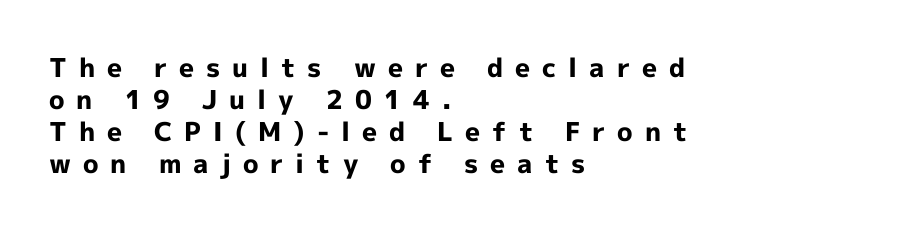
{"italic": "no", "bold": "yes", "underline": "no", "align": "left", "line_spacing_ratio": 1.23, "letter_spacing": "wide", "letter_spacing_em": 0.46, "glyph_px": 26}
